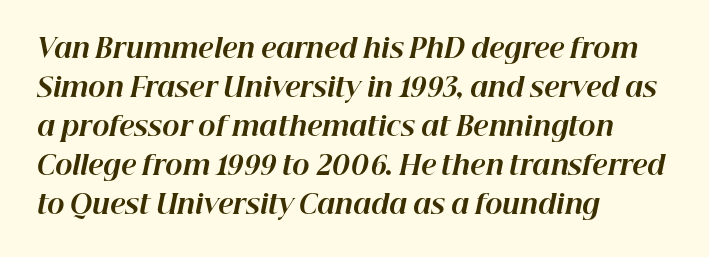
Q: Is the text bold? A: Yes.
Q: Is the text italic (slanted)? A: Yes, it leans right by about 12 degrees.
Q: Is the text underlined? A: No.
Q: How is the paragraph aligned? A: Left-aligned.
Q: Is the spacing between letters normal or unusually wide? A: Normal.
Q: Is the spacing between lines tight, normal or loose? A: Normal.
